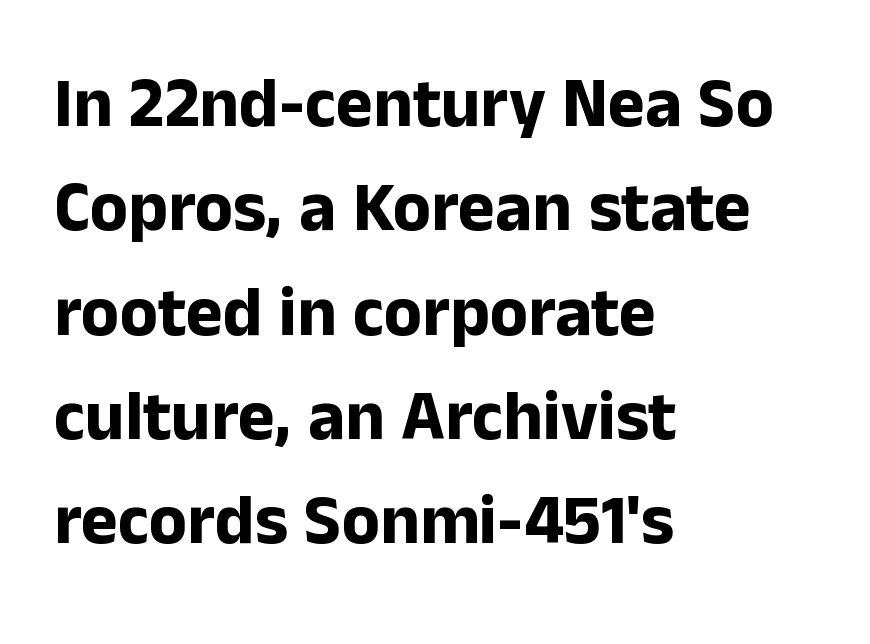
{"serif": "no", "italic": "no", "bold": "yes", "weight": "bold", "width": "normal", "stroke_contrast": "low", "x_height": "medium", "monospaced": "no", "underline": "no", "align": "left", "line_spacing": "normal", "line_spacing_ratio": 1.49, "letter_spacing": "normal", "letter_spacing_em": 0.0, "glyph_px": 70}
